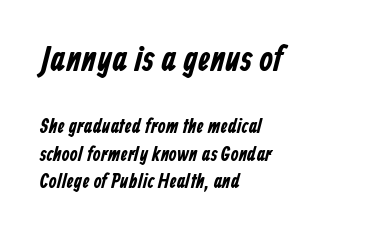
The image shows 35 px condensed sans-serif type; set left-aligned, normal line spacing (1.38x), normal letter spacing, not underlined; the first (top) block is 1.75x larger; low stroke contrast and a medium x-height.
